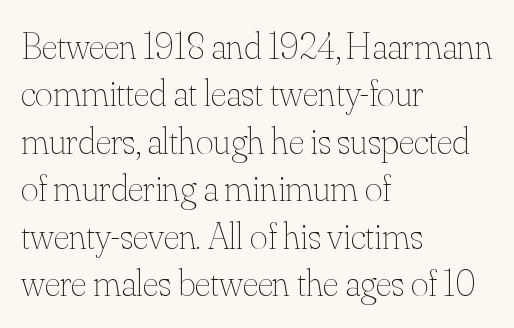
No heavy texture on the line: the type isn't bold. Compared with typical body copy, the letter spacing here is the same. This block has exactly the height ordinary leading produces. Think of a printed novel: that variable character pitch is what you see here. Every character sits straight up, as roman type does. Compared with a centered layout, this one pins lines to the left instead.
